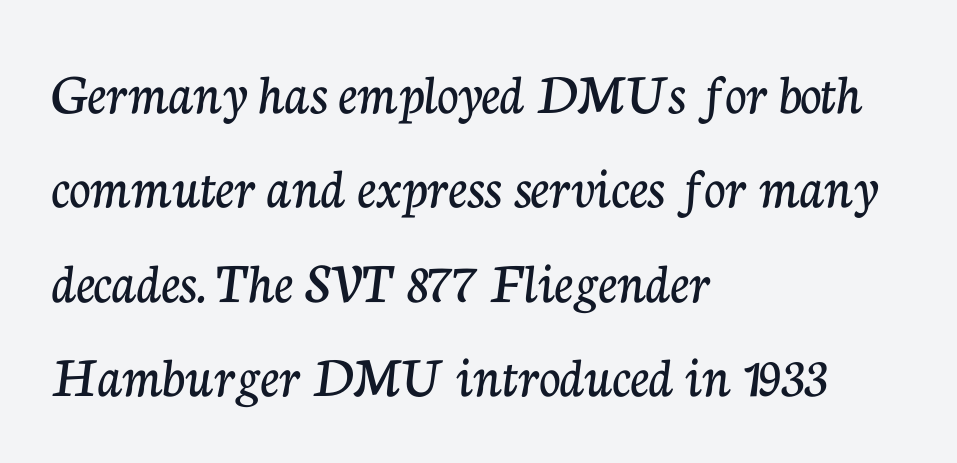
Q: Is the text italic (slanted)? A: Yes.
Q: Is the typeface a serif or a sans-serif typeface? A: Serif.
Q: Is the text underlined? A: No.
Q: How is the paragraph aligned? A: Left-aligned.
Q: Is the spacing between letters normal or unusually wide? A: Normal.
Q: Is the spacing between lines tight, normal or loose? A: Normal.
Q: Width (condensed, normal, or wide)? A: Normal.
Q: Stroke contrast? A: Low.
Q: x-height? A: Medium.
Q: Monospaced? A: No.
